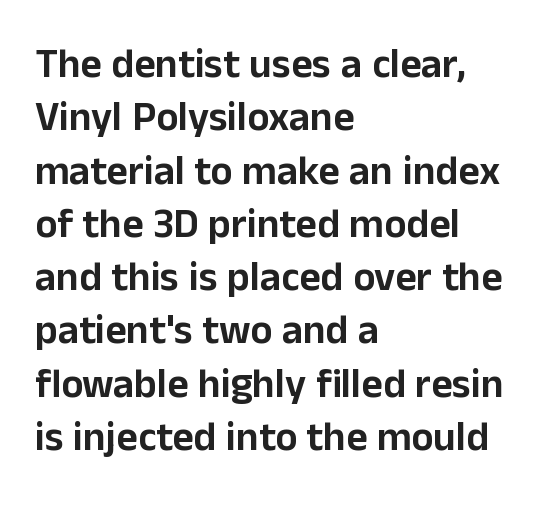
The image shows 41 px sans-serif type, upright; set left-aligned, normal line spacing (1.3x), normal letter spacing, not underlined; low stroke contrast and a medium x-height.
